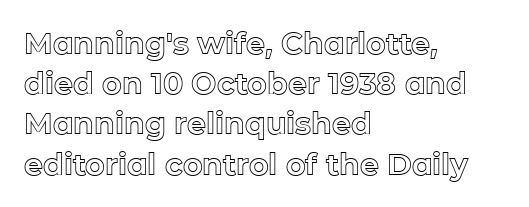
{"italic": "no", "width": "normal", "x_height": "medium", "monospaced": "no", "underline": "no", "align": "left", "line_spacing": "normal", "line_spacing_ratio": 1.34, "letter_spacing": "normal", "letter_spacing_em": 0.0, "glyph_px": 30}
